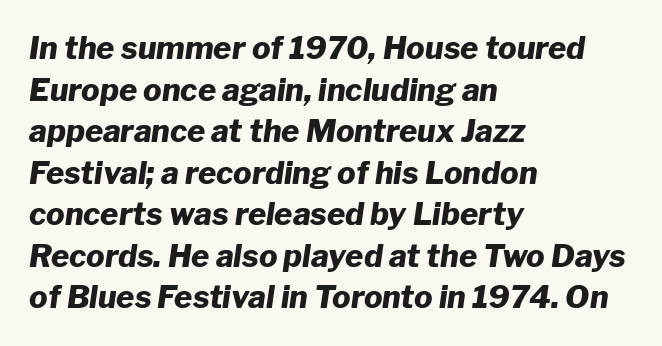
{"italic": "yes", "lean": "right", "slant_degrees": 8, "bold": "yes", "weight": "heavy", "width": "normal", "stroke_contrast": "low", "x_height": "medium", "monospaced": "no", "underline": "no", "align": "left", "line_spacing": "normal", "line_spacing_ratio": 1.34, "letter_spacing": "normal", "letter_spacing_em": 0.0, "glyph_px": 31}
